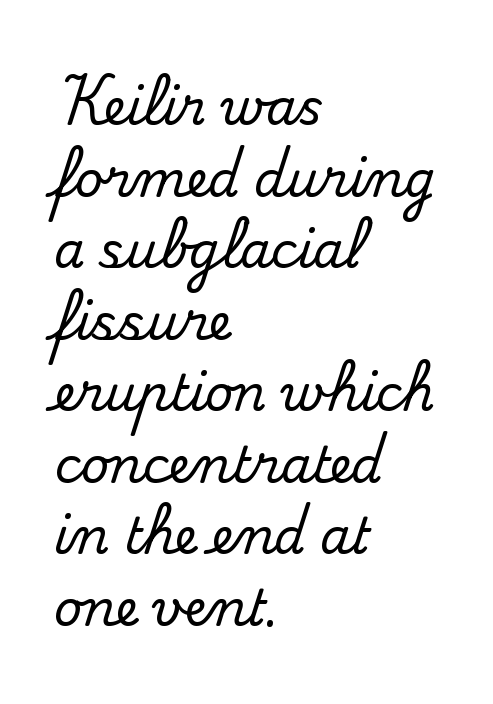
A bare baseline throughout the passage. Each letter keeps its own natural width here, so spacing adapts to shape. The setting favours the left margin, as ordinary paragraphs usually do.
